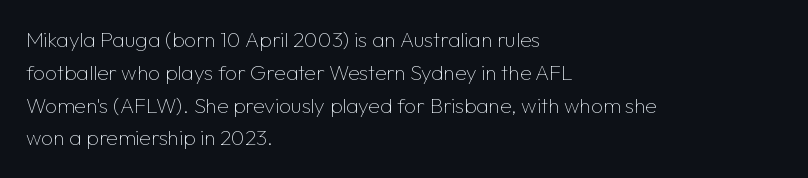
Upright lettering throughout. The rows are spaced the way most documents space them. These lines stack with their left ends in a neat column. The space beneath each line is pristine and unruled. This sample uses plain, unmodified letter spacing. Stem width sits at or under what a default text font uses.
